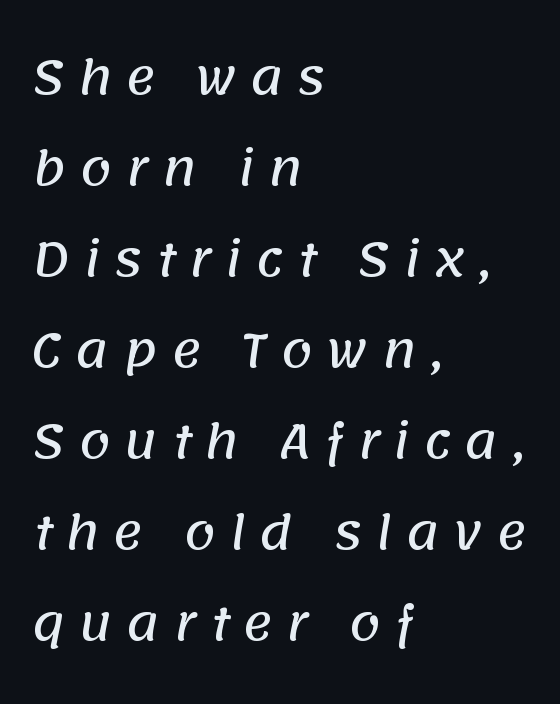
The image shows 46 px sans-serif type; set left-aligned, loose line spacing (1.98x), unusually wide letter spacing (+0.28 em), not underlined; low stroke contrast and a large x-height.
